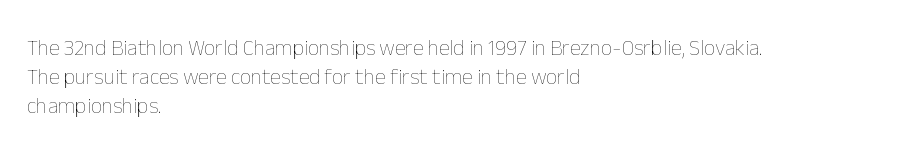
{"italic": "no", "bold": "no", "underline": "no", "align": "left", "line_spacing": "normal", "line_spacing_ratio": 1.32, "letter_spacing": "normal", "letter_spacing_em": 0.0, "glyph_px": 22}
